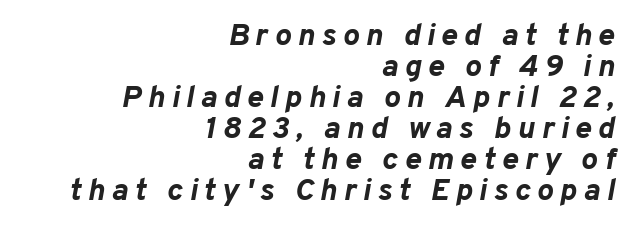
The image shows 31 px bold type, italic (leaning right); set right-aligned, tight line spacing (1.0x), unusually wide letter spacing (+0.21 em), not underlined; low stroke contrast and a medium x-height.
